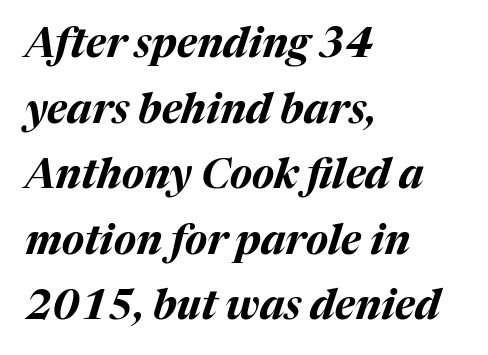
The image shows 41 px bold type, italic (leaning right); set left-aligned, normal line spacing (1.6x), normal letter spacing, not underlined; medium stroke contrast and a medium x-height.
